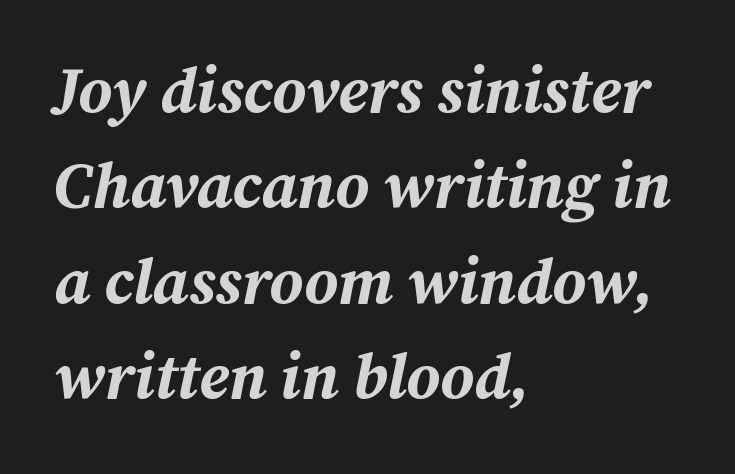
Yep, that's italic — everything's leaning. These lines are rendered in a variable-pitch font. Alignment: flush left. Every letter is thick-stroked: bold, no question. How would I describe the line gaps? Plain and ordinary. Words float on clear page, feet unadorned.
